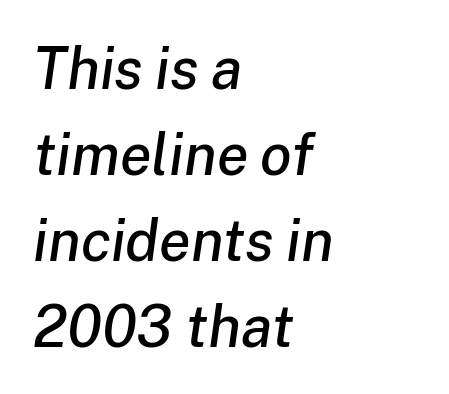
You could not count columns in this text — the font is proportionally spaced. Emphasis-style slanted type is in use. Characters follow at the spacing the type designer built in. Quick note: interline space is typical. Typeset ragged right — the left edge is the straight one.
